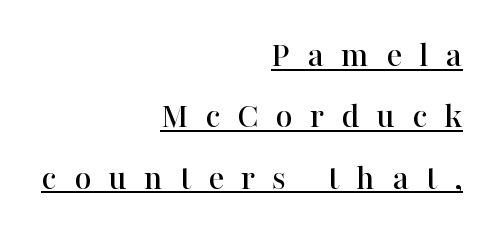
{"serif": "yes", "italic": "no", "width": "normal", "stroke_contrast": "high", "x_height": "medium", "monospaced": "no", "underline": "yes", "align": "right", "line_spacing": "normal", "line_spacing_ratio": 1.66, "letter_spacing": "wide", "letter_spacing_em": 0.46, "glyph_px": 37}
